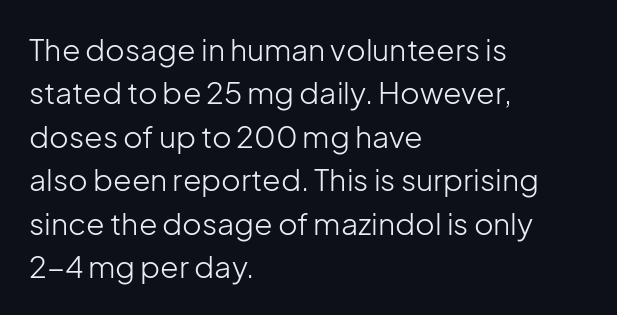
Q: Is the text bold? A: No.
Q: Is the text italic (slanted)? A: No, it is upright.
Q: Is the typeface a serif or a sans-serif typeface? A: Sans-serif.
Q: Is the text underlined? A: No.
Q: How is the paragraph aligned? A: Left-aligned.
Q: Is the spacing between letters normal or unusually wide? A: Normal.
Q: Is the spacing between lines tight, normal or loose? A: Normal.
Q: Width (condensed, normal, or wide)? A: Normal.
Q: Stroke contrast? A: Low.
Q: x-height? A: Medium.
Q: Monospaced? A: No.
